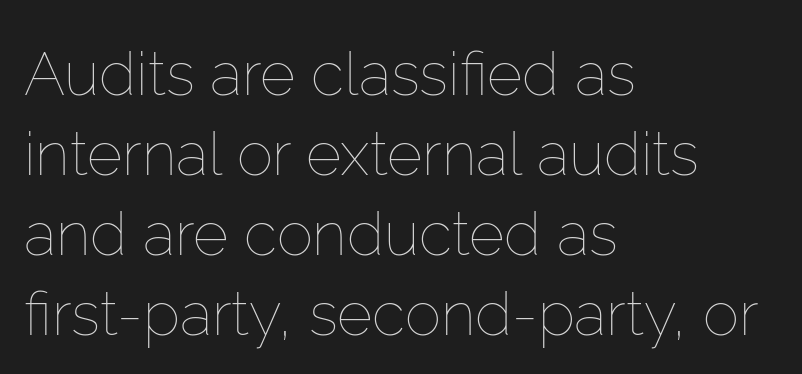
Q: Is the text bold? A: No.
Q: Is the text italic (slanted)? A: No, it is upright.
Q: Is the text underlined? A: No.
Q: How is the paragraph aligned? A: Left-aligned.
Q: Is the spacing between letters normal or unusually wide? A: Normal.
Q: Is the spacing between lines tight, normal or loose? A: Normal.
Q: Width (condensed, normal, or wide)? A: Normal.
Q: Stroke contrast? A: Low.
Q: x-height? A: Medium.
Q: Monospaced? A: No.
